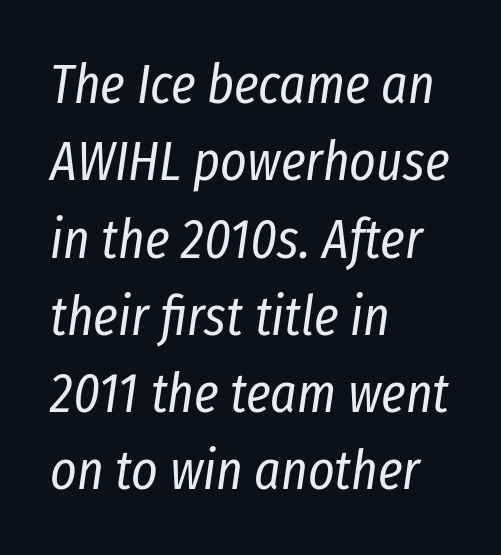
{"italic": "yes", "lean": "right", "slant_degrees": 8, "bold": "no", "weight": "regular", "width": "condensed", "stroke_contrast": "low", "x_height": "medium", "monospaced": "no", "underline": "no", "align": "left", "line_spacing": "normal", "line_spacing_ratio": 1.38, "letter_spacing": "normal", "letter_spacing_em": 0.0, "glyph_px": 56}
